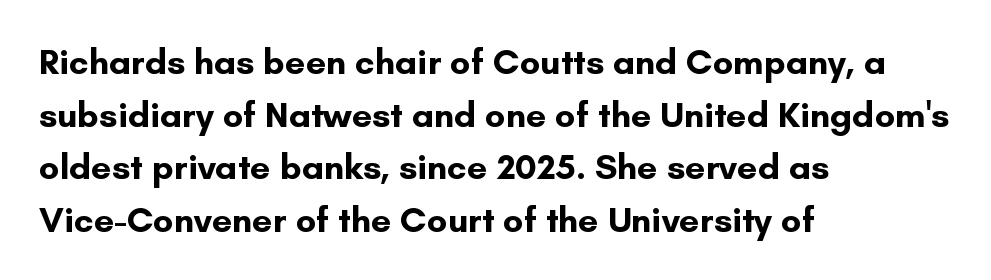
Caption: bold face, heavy strokes. Spacing between characters is what you'd get straight out of the box. If you drew a ruler down the left edge, every line would touch it. If you drew a line through each stem, it would be perfectly vertical. Decoration check: the copy has no underline.
